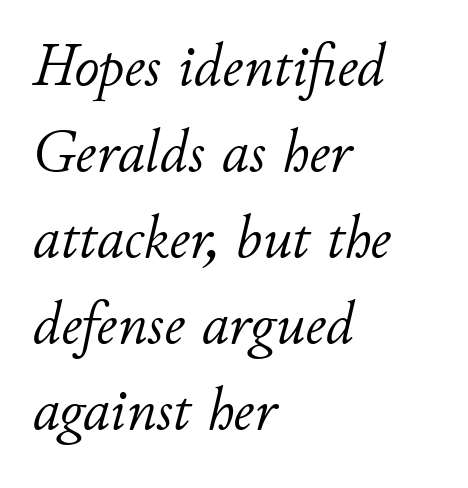
Q: Is the text bold? A: No.
Q: Is the text italic (slanted)? A: Yes, it leans right by about 11 degrees.
Q: Is the text underlined? A: No.
Q: How is the paragraph aligned? A: Left-aligned.
Q: Is the spacing between letters normal or unusually wide? A: Normal.
Q: Is the spacing between lines tight, normal or loose? A: Normal.
Q: Width (condensed, normal, or wide)? A: Normal.
Q: Stroke contrast? A: Low.
Q: x-height? A: Small.
Q: Monospaced? A: No.
